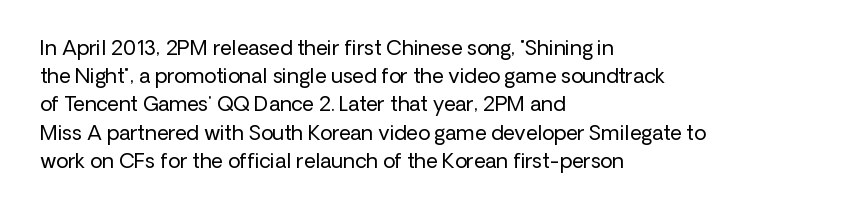
Nobody drew a line under any word here. When letters stand straight like this, we call the style roman or upright. The lines sit at an ordinary, default distance from one another. Summary of weight: not heavy and not bold.
